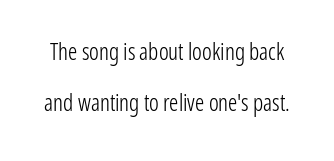
{"italic": "no", "bold": "no", "underline": "no", "line_spacing": "loose", "line_spacing_ratio": 2.23, "letter_spacing": "normal", "letter_spacing_em": 0.0, "glyph_px": 23}
